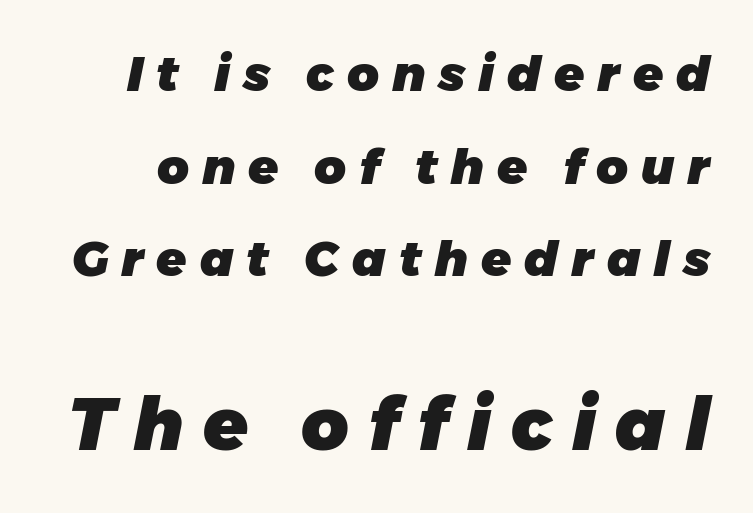
Q: Is the text bold? A: Yes.
Q: Is the text italic (slanted)? A: Yes, it leans right by about 11 degrees.
Q: Is the text underlined? A: No.
Q: Is the spacing between letters normal or unusually wide? A: Unusually wide.
Q: Which block of text is set in a larger size, the first (top) or the second (bottom)? A: The second (bottom) one.
Q: Width (condensed, normal, or wide)? A: Normal.
Q: Stroke contrast? A: Low.
Q: x-height? A: Medium.
Q: Monospaced? A: No.
